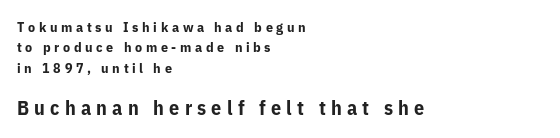
The image shows 20 px bold type, upright; set left-aligned, normal line spacing (1.45x), unusually wide letter spacing (+0.26 em), not underlined; the second (bottom) block is 1.43x larger.
